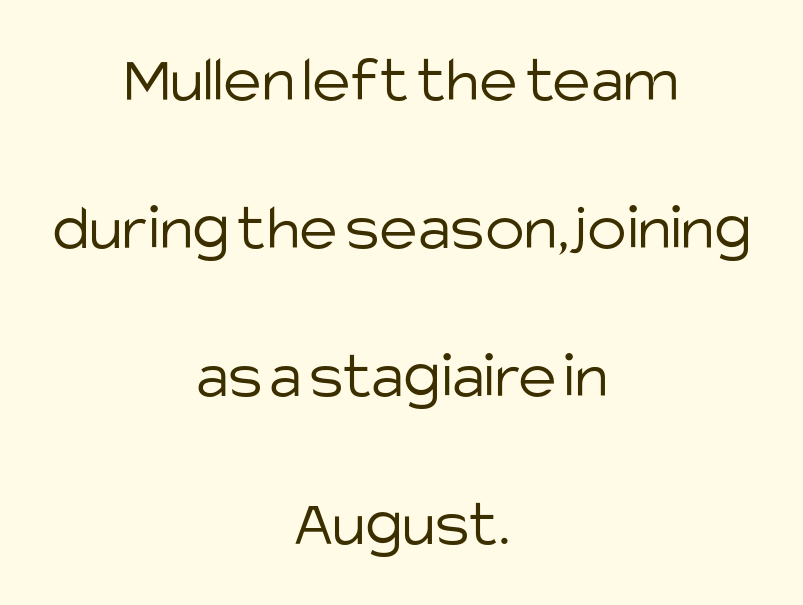
Q: Is the text bold? A: No.
Q: Is the text italic (slanted)? A: No, it is upright.
Q: Is the typeface a serif or a sans-serif typeface? A: Sans-serif.
Q: Is the text underlined? A: No.
Q: How is the paragraph aligned? A: Centered.
Q: Is the spacing between letters normal or unusually wide? A: Normal.
Q: Is the spacing between lines tight, normal or loose? A: Loose.
Q: Width (condensed, normal, or wide)? A: Normal.
Q: Stroke contrast? A: Low.
Q: x-height? A: Large.
Q: Monospaced? A: No.
